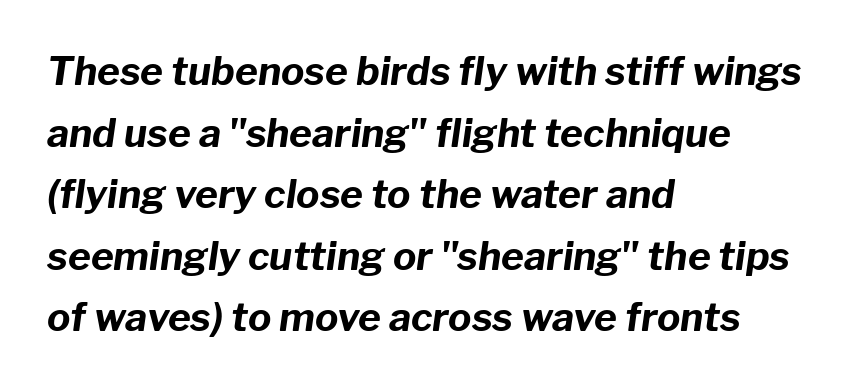
The image shows 39 px bold type, italic (leaning right); set left-aligned, normal line spacing (1.58x), normal letter spacing, not underlined; low stroke contrast and a medium x-height.
